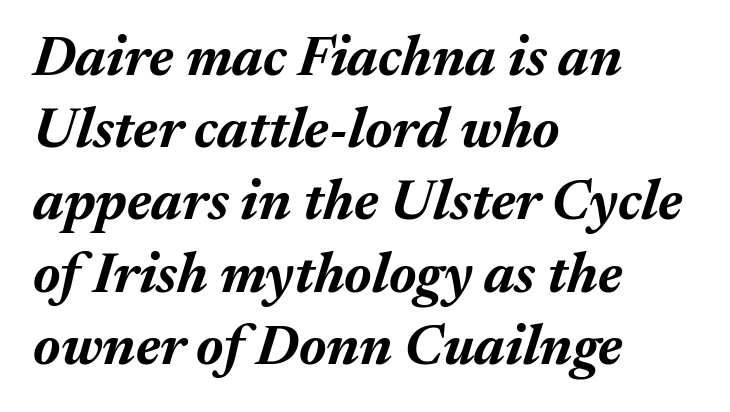
Successive baselines arrive at the customary interval. A typesetter would call this zero additional tracking. Heavy-handed strokes throughout: this text is bold. Reading down the block, your eye returns to a fixed left position each line. Clear beneath every line of the passage. Spacing verdict: proportional, widths tailored to each character.
